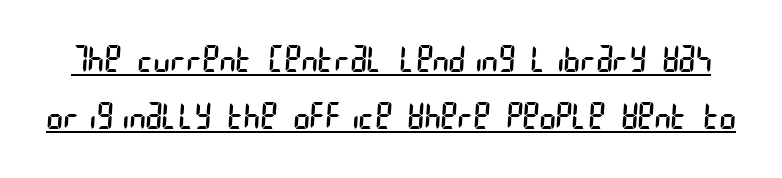
Underline: present. No letter is thick-stroked: the sample isn't bold. What kind of face is this? One without serifs — a sans. Students, observe: this is what conventionally led text looks like. The rendering keeps characters at their native spacing.
